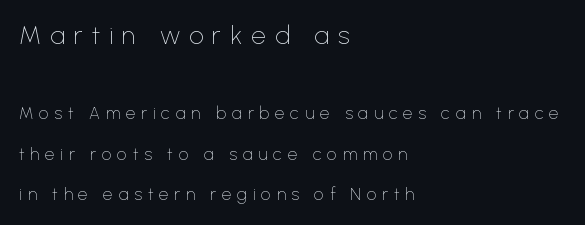
Q: Is the text bold? A: No.
Q: Is the text italic (slanted)? A: No, it is upright.
Q: Is the text underlined? A: No.
Q: How is the paragraph aligned? A: Left-aligned.
Q: Is the spacing between letters normal or unusually wide? A: Unusually wide.
Q: Is the spacing between lines tight, normal or loose? A: Loose.
Q: Which block of text is set in a larger size, the first (top) or the second (bottom)? A: The first (top) one.
